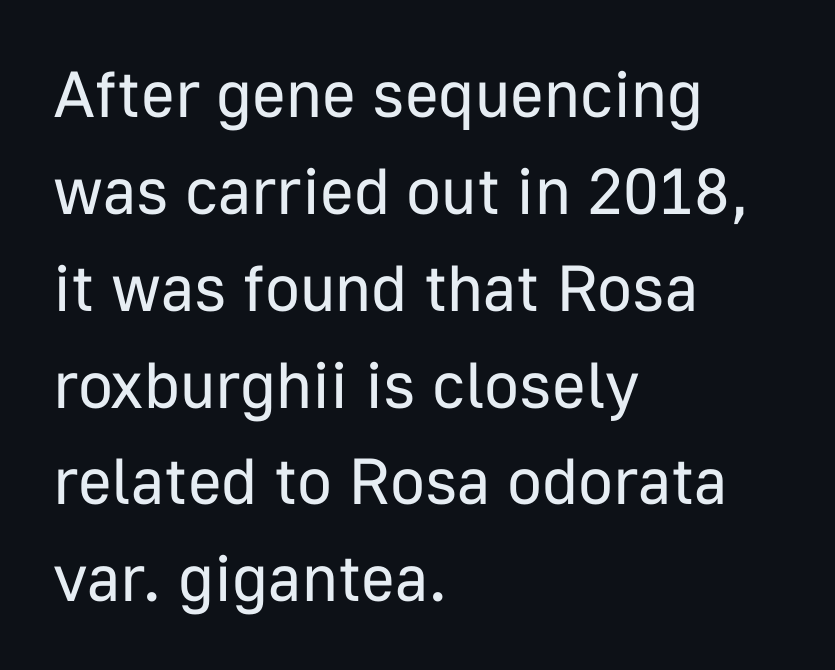
{"serif": "no", "italic": "no", "bold": "no", "weight": "regular", "width": "normal", "stroke_contrast": "low", "x_height": "medium", "monospaced": "no", "underline": "no", "align": "left", "line_spacing": "normal", "line_spacing_ratio": 1.49, "letter_spacing": "normal", "letter_spacing_em": 0.0, "glyph_px": 65}
